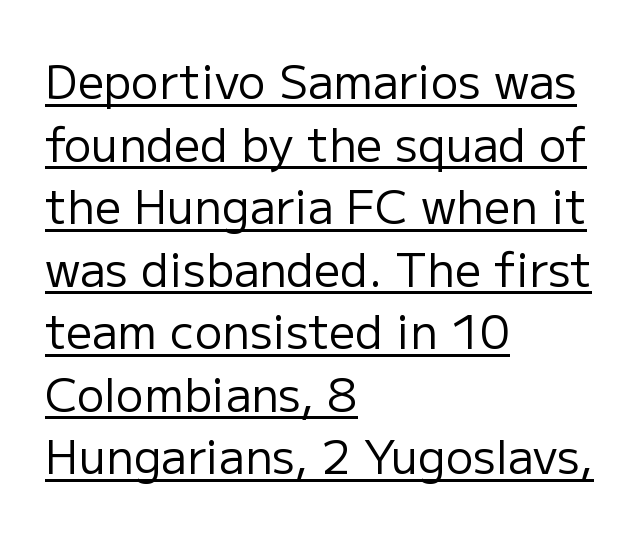
The image shows 46 px regular-weight sans-serif type, upright; set left-aligned, normal line spacing (1.36x), normal letter spacing, underlined; low stroke contrast and a medium x-height.
